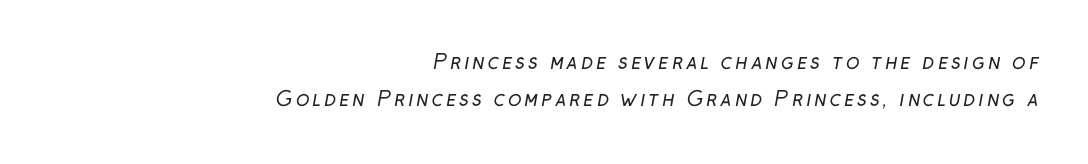
The image shows 20 px text type; set right-aligned, line spacing 1.87x, not underlined.
